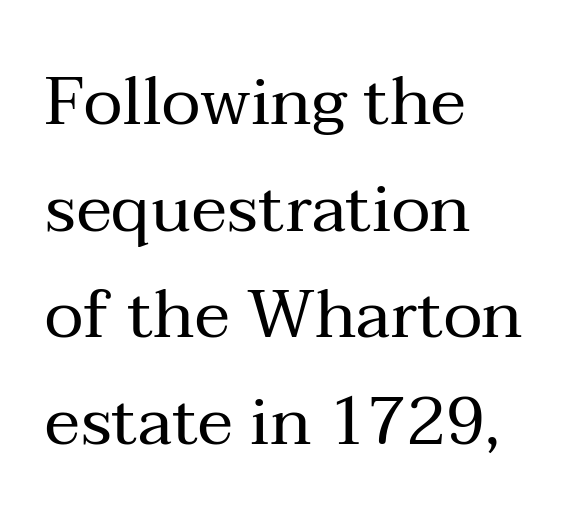
The image shows 67 px regular-weight serif type, upright; set left-aligned, normal line spacing (1.59x), normal letter spacing, not underlined; medium stroke contrast and a medium x-height.
